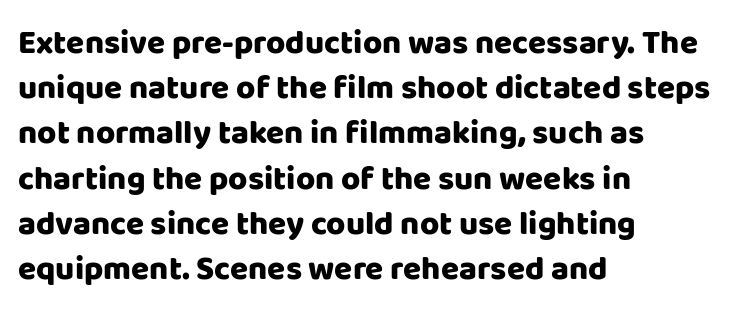
{"serif": "no", "italic": "no", "bold": "yes", "weight": "heavy", "width": "normal", "stroke_contrast": "low", "x_height": "large", "monospaced": "no", "underline": "no", "align": "left", "line_spacing": "normal", "line_spacing_ratio": 1.37, "letter_spacing": "normal", "letter_spacing_em": 0.0, "glyph_px": 33}
